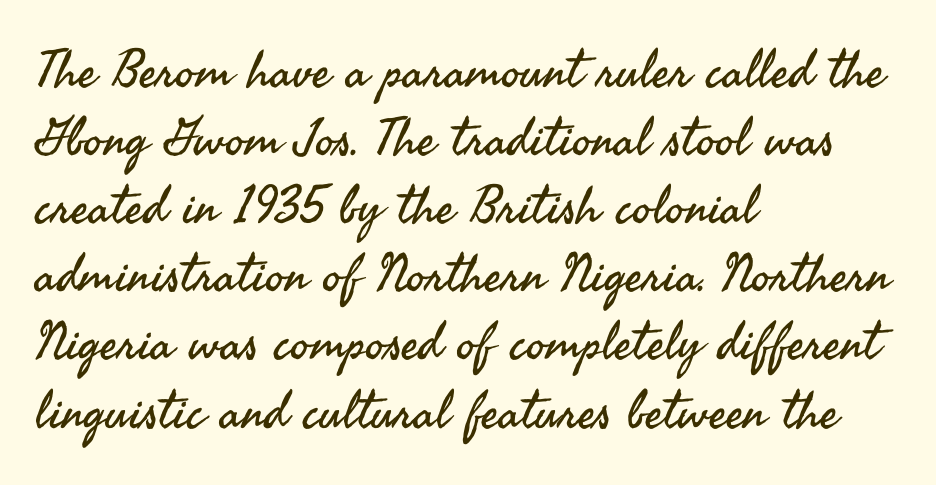
The image shows 52 px regular-weight sans-serif type; set left-aligned, normal line spacing (1.31x), normal letter spacing, not underlined; medium stroke contrast and a small x-height.
